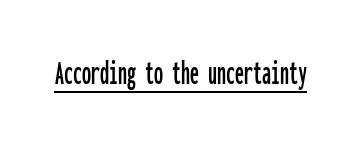
The image shows 36 px condensed sans-serif type, upright, monospaced; set normal letter spacing, underlined; low stroke contrast and a medium x-height.
